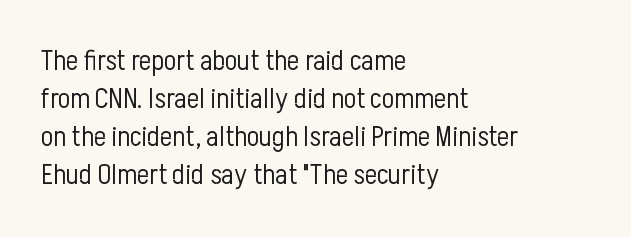
The letters advance in unequal steps, a hallmark of proportional type. Each word holds together tightly as a unit, with standard inter-letter gaps. What's the leading like? Ordinary, nothing unusual. Descenders hang freely into open space. The letters stand straight up with perfectly vertical stems. Stem width sits at or under what a default text font uses.
